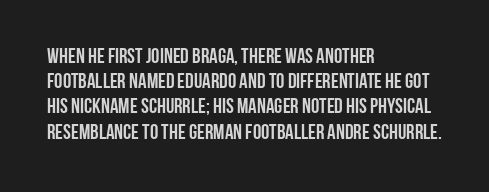
Posture: straight, roman, zero tilt. A clean baseline with only descenders dipping below it. Does the copy run flush right? No — it runs flush left. Tracking value appears to be zero — textbook default spacing.
